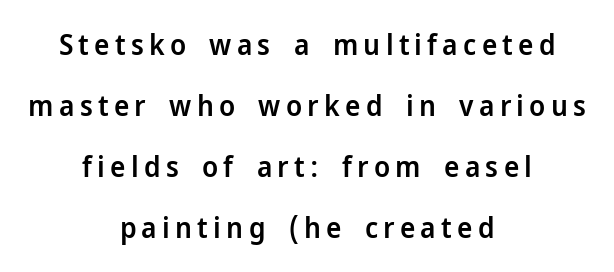
Words float on clear page, feet unadorned. Is this a fixed-width face? No — the glyphs have proportional, varying widths. Rendered with straight, roman letterforms. Observe the absence of serifs on each vertical stroke in this sample. Caption: multi-line text, centered on the measure. Slightly chunky letters — semibold, I'd say, not full bold.
